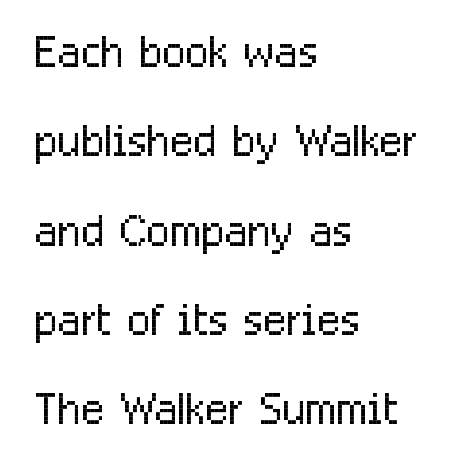
The passage shown is typed in a proportional face where columns would drift. The strip under each line holds only bare page. The rendering keeps characters at their native spacing. The rendering anchors every line to the left-hand side.
